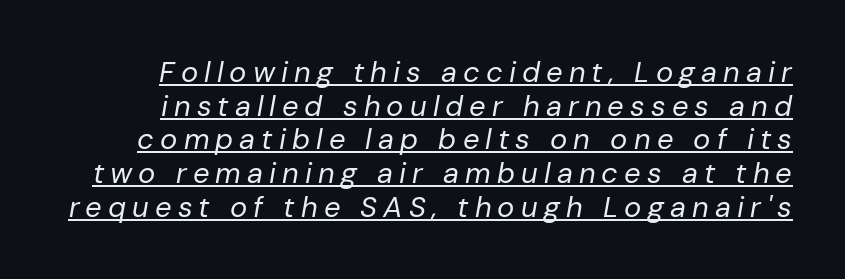
{"italic": "yes", "lean": "right", "slant_degrees": 10, "bold": "no", "weight": "regular", "width": "normal", "stroke_contrast": "low", "x_height": "medium", "monospaced": "no", "underline": "yes", "line_spacing_ratio": 1.16, "letter_spacing": "wide", "letter_spacing_em": 0.21, "glyph_px": 29}
